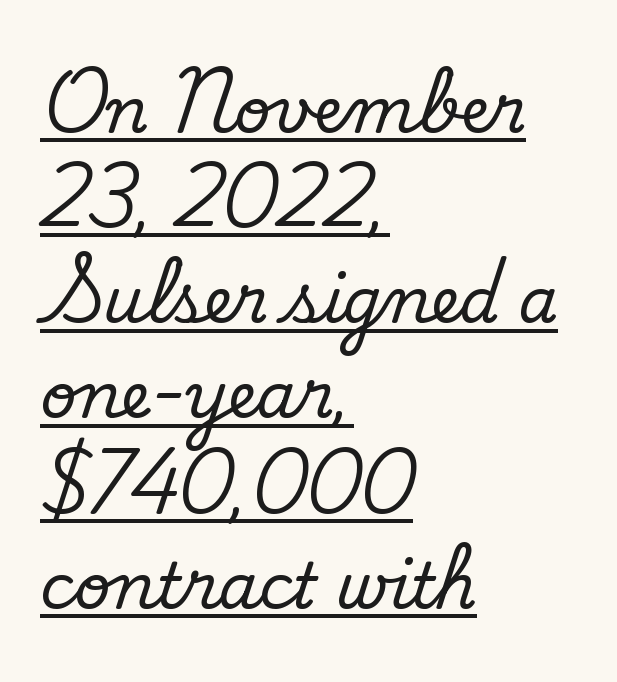
Q: Is the text bold? A: No.
Q: Is the typeface a serif or a sans-serif typeface? A: Sans-serif.
Q: Is the text underlined? A: Yes.
Q: How is the paragraph aligned? A: Left-aligned.
Q: Is the spacing between letters normal or unusually wide? A: Normal.
Q: Is the spacing between lines tight, normal or loose? A: Normal.
Q: Width (condensed, normal, or wide)? A: Normal.
Q: Stroke contrast? A: Low.
Q: x-height? A: Small.
Q: Monospaced? A: No.
